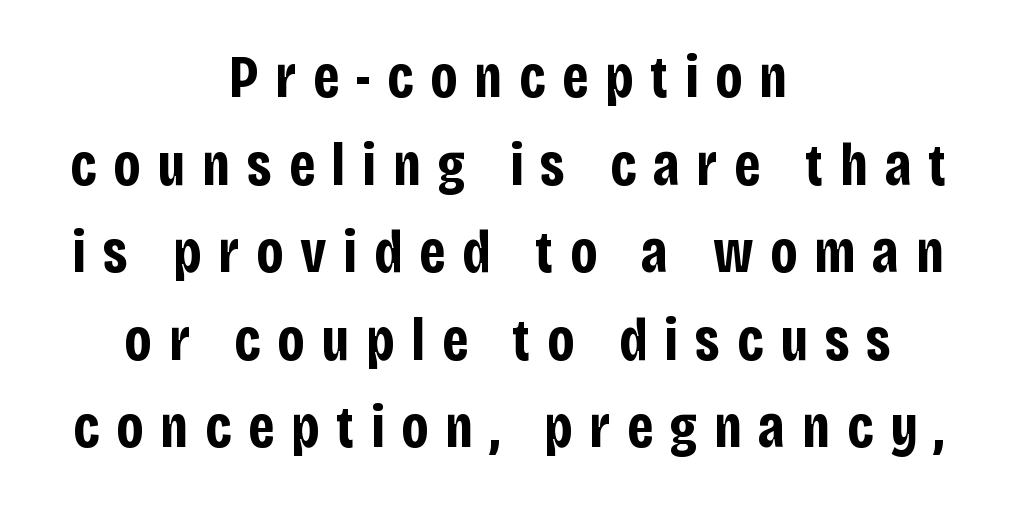
The image shows 60 px bold, condensed sans-serif type, upright; set centered, normal line spacing (1.46x), unusually wide letter spacing (+0.28 em), not underlined; low stroke contrast and a large x-height.
